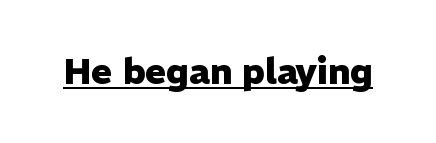
The letters advance in unequal steps, a hallmark of proportional type. The words here are underlined. Are there feet on the stems? There aren't — it's a sans. In terms of weight, the rendering is a true, heavy bold. These lines keep a tight, regular rhythm from letter to letter.
